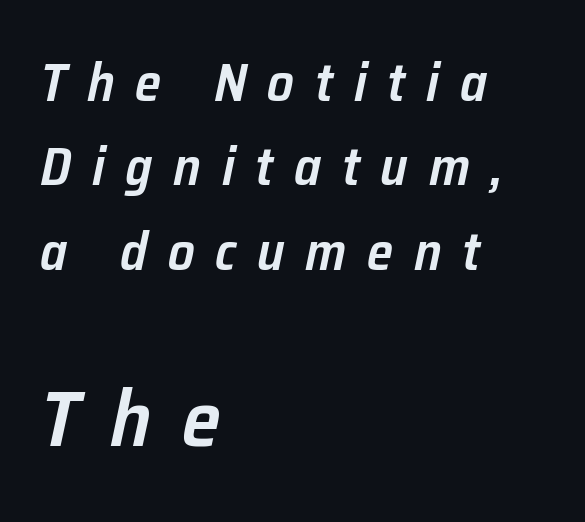
The image shows 79 px semibold type, italic (leaning right); set left-aligned, normal line spacing (1.59x), unusually wide letter spacing (+0.39 em), not underlined; the second (bottom) block is 1.49x larger; low stroke contrast and a medium x-height.
